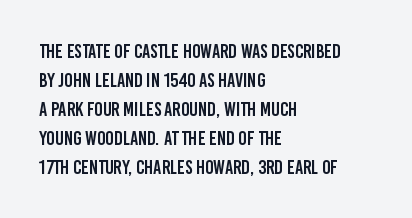
Rows of type keep a routine distance in the vertical direction. Is the block centered? No — it sits flush against the left margin. No italicization has been applied; the sample stays upright. Letters rest on an invisible, unmarked baseline.
